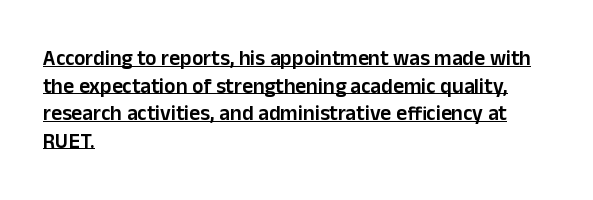
{"italic": "no", "bold": "semi", "underline": "yes", "align": "left", "line_spacing": "normal", "line_spacing_ratio": 1.31, "letter_spacing": "normal", "letter_spacing_em": 0.0, "glyph_px": 21}
